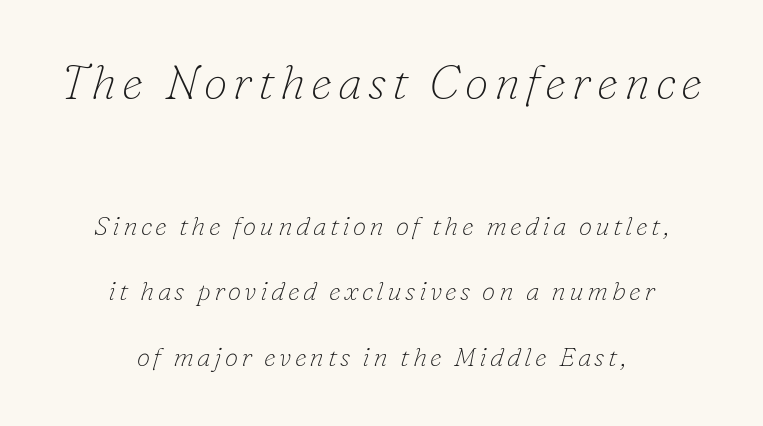
The image shows 48 px thin serif type, italic (leaning right); set centered, loose line spacing (2.44x), not underlined; the first (top) block is 1.78x larger; low stroke contrast and a small x-height.
